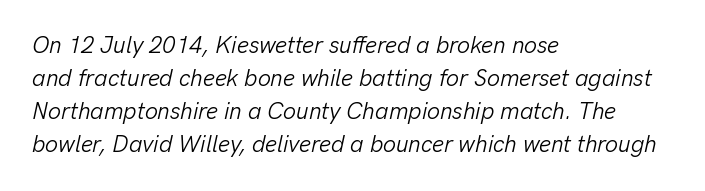
Plain, unruled lines of type. Teacher's note: observe the even left margin — that is flush-left alignment. A typesetter would call this leading conventional body-copy spacing. Stem width sits at or under what a default text font uses. This sample uses plain, unmodified letter spacing. This is oblique type, the kind used for emphasis or titles.
